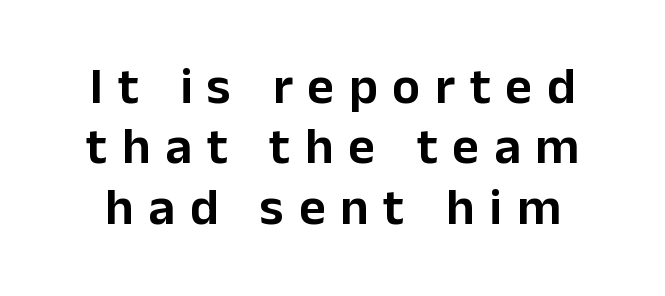
Q: Is the text italic (slanted)? A: No, it is upright.
Q: Is the typeface a serif or a sans-serif typeface? A: Sans-serif.
Q: Is the text underlined? A: No.
Q: Is the spacing between letters normal or unusually wide? A: Unusually wide.
Q: Width (condensed, normal, or wide)? A: Normal.
Q: Stroke contrast? A: Low.
Q: x-height? A: Medium.
Q: Monospaced? A: No.
